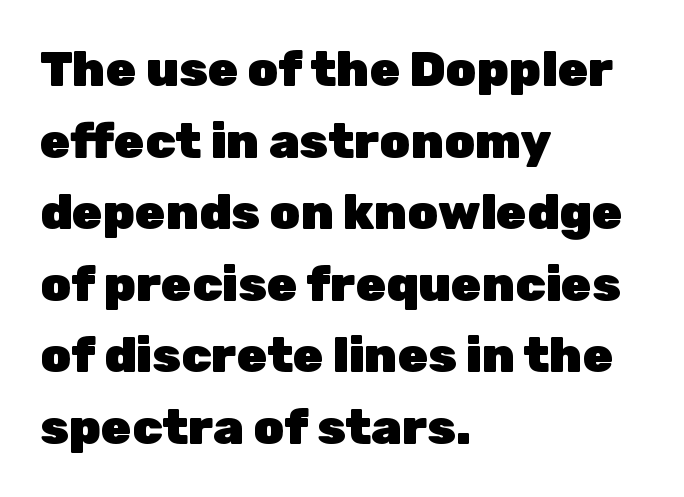
Q: Is the text bold? A: Yes.
Q: Is the text italic (slanted)? A: No, it is upright.
Q: Is the typeface a serif or a sans-serif typeface? A: Sans-serif.
Q: Is the text underlined? A: No.
Q: How is the paragraph aligned? A: Left-aligned.
Q: Is the spacing between letters normal or unusually wide? A: Normal.
Q: Is the spacing between lines tight, normal or loose? A: Normal.
Q: Width (condensed, normal, or wide)? A: Normal.
Q: Stroke contrast? A: Low.
Q: x-height? A: Medium.
Q: Monospaced? A: No.
